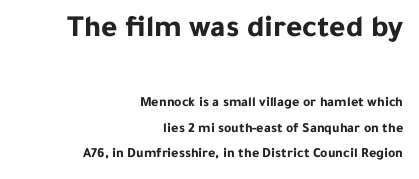
Here the designer chose a conventional face with non-uniform glyph widths. Are there feet on the stems? There aren't — it's a sans. Layout note: lines flush right. Decoration check: the copy has no underline. Emphasis by weight is at full strength: bold. There is no visible air inserted between adjacent glyphs.
